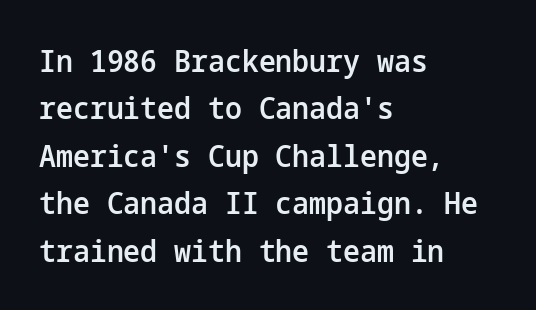
Q: Is the text bold? A: Semi-bold.
Q: Is the text italic (slanted)? A: No, it is upright.
Q: Is the typeface a serif or a sans-serif typeface? A: Sans-serif.
Q: Is the text underlined? A: No.
Q: How is the paragraph aligned? A: Left-aligned.
Q: Is the spacing between letters normal or unusually wide? A: Normal.
Q: Is the spacing between lines tight, normal or loose? A: Normal.
Q: Width (condensed, normal, or wide)? A: Normal.
Q: Stroke contrast? A: Low.
Q: x-height? A: Medium.
